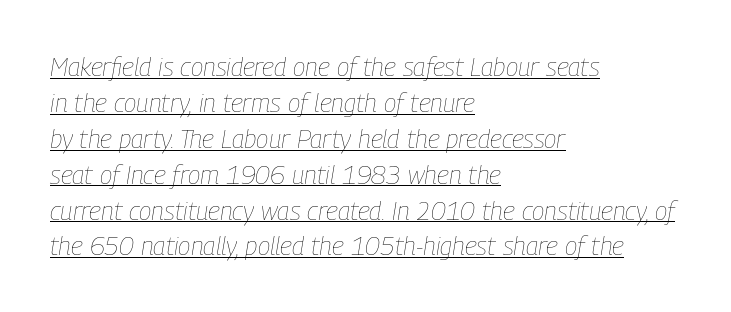
{"italic": "yes", "lean": "right", "slant_degrees": 9, "bold": "no", "underline": "yes", "align": "left", "line_spacing": "normal", "line_spacing_ratio": 1.38, "letter_spacing": "normal", "letter_spacing_em": 0.0, "glyph_px": 26}
